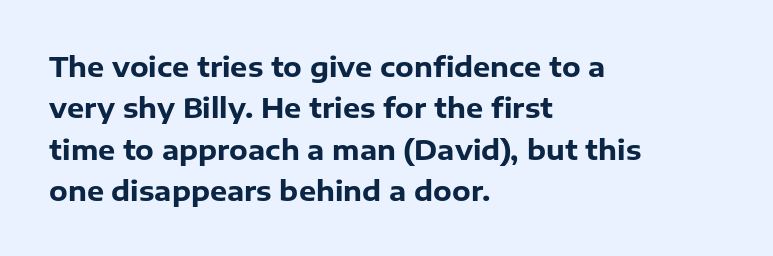
The image shows 27 px bold type, upright; set left-aligned, normal line spacing (1.53x), normal letter spacing, not underlined.
